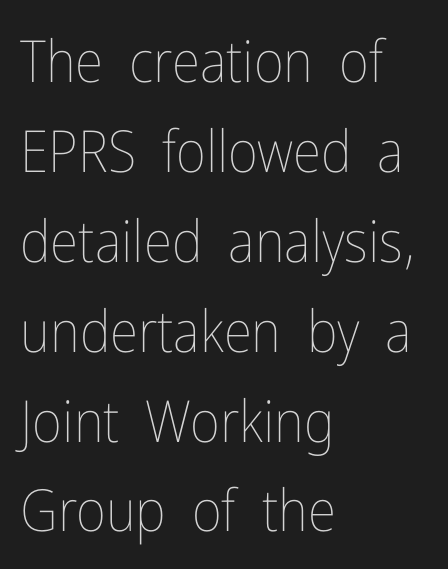
Q: Is the text bold? A: No.
Q: Is the text italic (slanted)? A: No, it is upright.
Q: Is the text underlined? A: No.
Q: How is the paragraph aligned? A: Left-aligned.
Q: Is the spacing between letters normal or unusually wide? A: Normal.
Q: Is the spacing between lines tight, normal or loose? A: Normal.
Q: Width (condensed, normal, or wide)? A: Condensed.
Q: Stroke contrast? A: Low.
Q: x-height? A: Medium.
Q: Monospaced? A: No.
